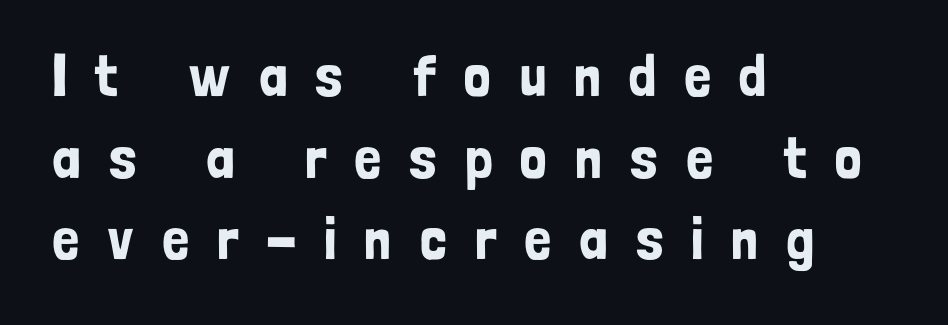
Is this a fixed-width face? No — the glyphs have proportional, varying widths. Loose tracking; the words dissolve into strings of separated letters. The passage shown is not underscored anywhere. Regarding serifs, this sample does without them. A student would call this left alignment; a typographer would say flush left, rag right. This sample uses an upright cut, with every glyph sitting square on the baseline.
